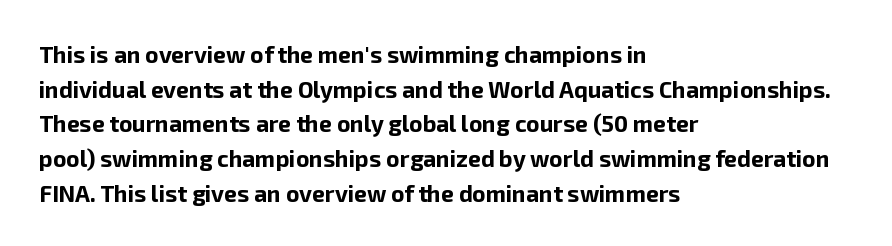
{"italic": "no", "bold": "yes", "underline": "no", "align": "left", "line_spacing": "normal", "line_spacing_ratio": 1.51, "letter_spacing": "normal", "letter_spacing_em": 0.0, "glyph_px": 23}
